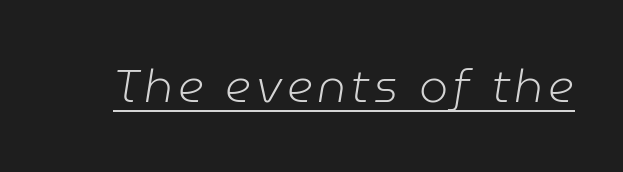
The image shows 46 px light type, italic (leaning right); set underlined; low stroke contrast and a medium x-height.
